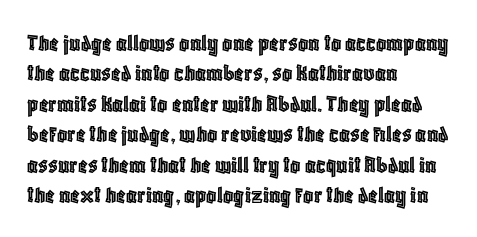
{"italic": "no", "underline": "no", "align": "left", "line_spacing_ratio": 1.22, "letter_spacing": "normal", "letter_spacing_em": 0.0, "glyph_px": 25}
